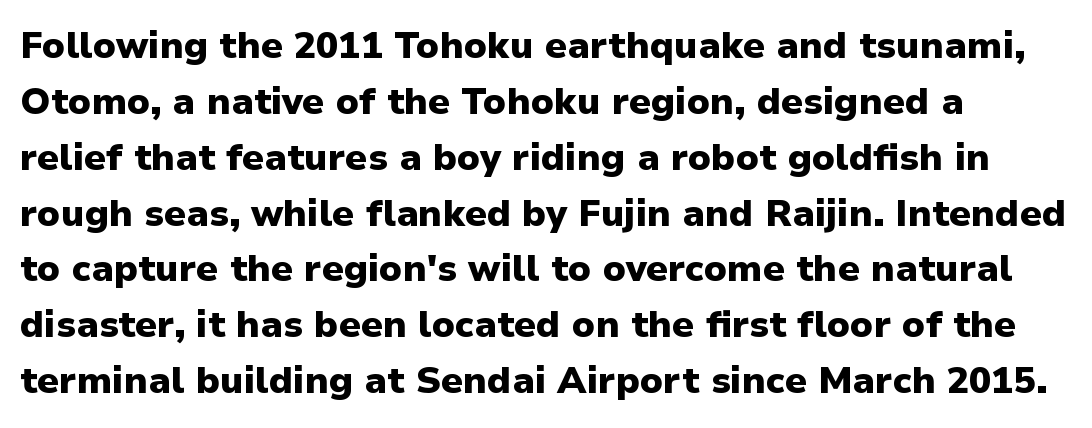
Q: Is the text bold? A: Yes.
Q: Is the text italic (slanted)? A: No, it is upright.
Q: Is the typeface a serif or a sans-serif typeface? A: Sans-serif.
Q: Is the text underlined? A: No.
Q: How is the paragraph aligned? A: Left-aligned.
Q: Is the spacing between letters normal or unusually wide? A: Normal.
Q: Is the spacing between lines tight, normal or loose? A: Normal.
Q: Width (condensed, normal, or wide)? A: Normal.
Q: Stroke contrast? A: Low.
Q: x-height? A: Medium.
Q: Monospaced? A: No.
